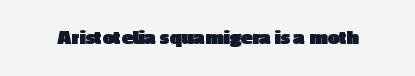
{"italic": "no", "bold": "yes", "underline": "no", "letter_spacing": "normal", "letter_spacing_em": 0.0, "glyph_px": 21}
